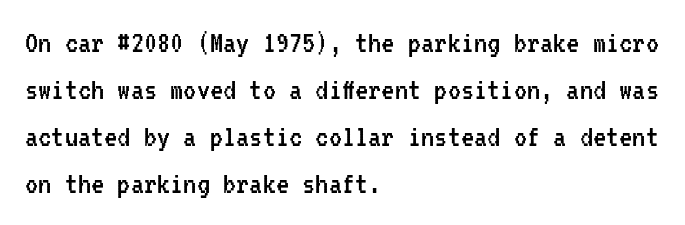
This sample has the even, mechanical cadence of fixed-width lettering. The foot of each line stays bare and open. Style check: upright. Summary of weight: not heavy and not bold. What kind of face is this? One without serifs — a sans.
